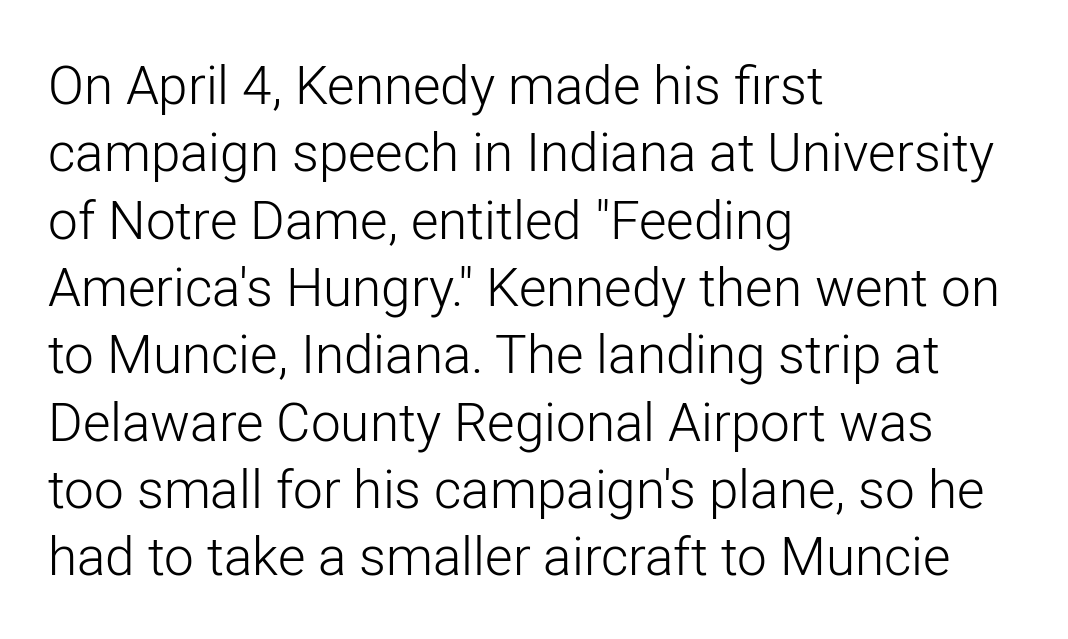
{"serif": "no", "italic": "no", "bold": "no", "weight": "light", "width": "normal", "stroke_contrast": "low", "x_height": "medium", "monospaced": "no", "underline": "no", "align": "left", "line_spacing": "normal", "line_spacing_ratio": 1.27, "letter_spacing": "normal", "letter_spacing_em": 0.0, "glyph_px": 53}
